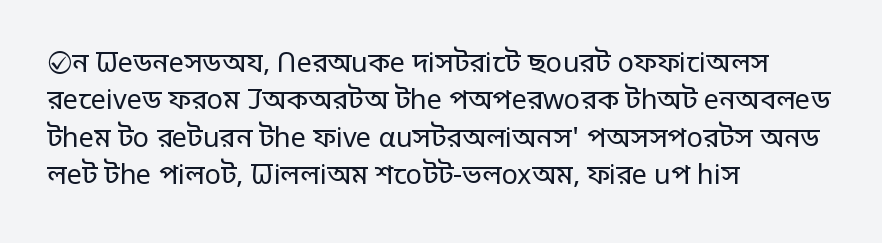
The image shows 27 px text type, upright; set left-aligned, normal line spacing (1.38x), normal letter spacing, not underlined.
